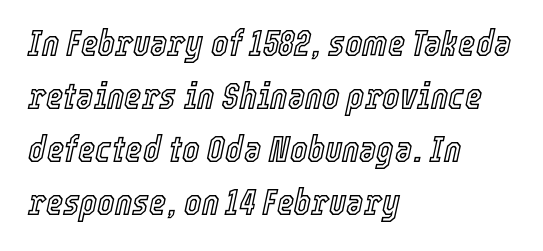
{"italic": "yes", "lean": "right", "slant_degrees": 12, "width": "condensed", "x_height": "medium", "monospaced": "no", "underline": "no", "align": "left", "line_spacing": "normal", "line_spacing_ratio": 1.43, "letter_spacing": "normal", "letter_spacing_em": 0.0, "glyph_px": 37}
